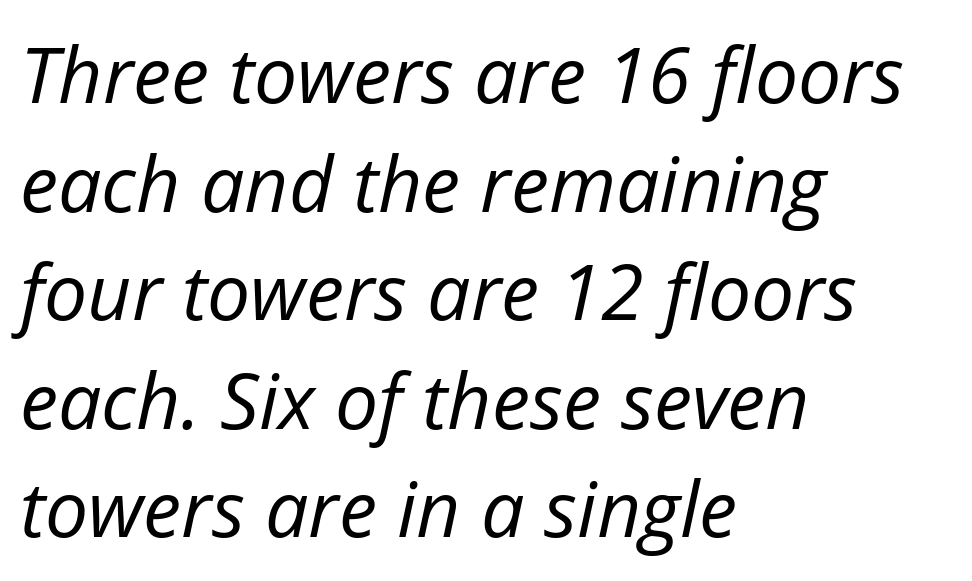
The image shows 77 px regular-weight type, italic (leaning right); set left-aligned, normal line spacing (1.41x), normal letter spacing, not underlined; low stroke contrast and a medium x-height.
